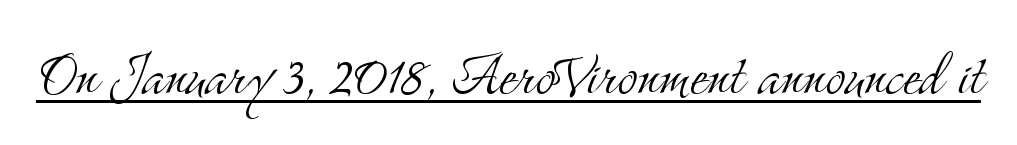
Q: Is the text bold? A: No.
Q: Is the text italic (slanted)? A: Yes.
Q: Is the typeface a serif or a sans-serif typeface? A: Serif.
Q: Is the text underlined? A: Yes.
Q: Is the spacing between letters normal or unusually wide? A: Normal.
Q: Width (condensed, normal, or wide)? A: Condensed.
Q: Stroke contrast? A: Medium.
Q: x-height? A: Small.
Q: Monospaced? A: No.
